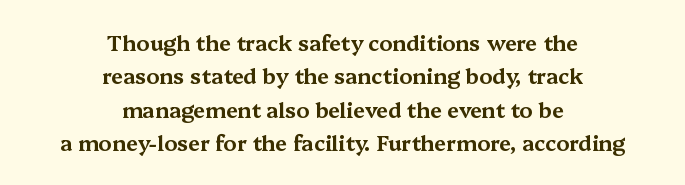
{"italic": "no", "underline": "no", "align": "center", "line_spacing": "normal", "line_spacing_ratio": 1.59, "letter_spacing": "normal", "letter_spacing_em": 0.0, "glyph_px": 21}
